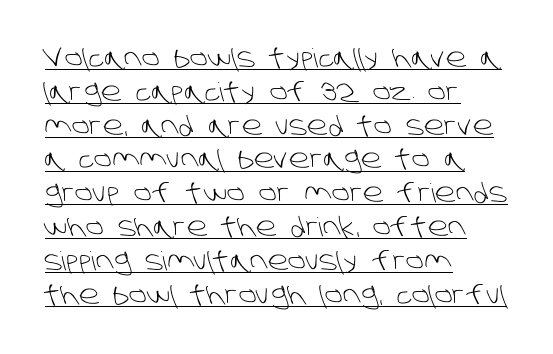
Q: Is the text bold? A: No.
Q: Is the text underlined? A: Yes.
Q: How is the paragraph aligned? A: Left-aligned.
Q: Is the spacing between letters normal or unusually wide? A: Normal.
Q: Is the spacing between lines tight, normal or loose? A: Normal.
